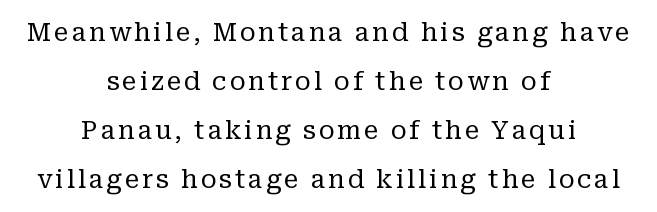
Q: Is the text bold? A: No.
Q: Is the text italic (slanted)? A: No, it is upright.
Q: Is the text underlined? A: No.
Q: How is the paragraph aligned? A: Centered.
